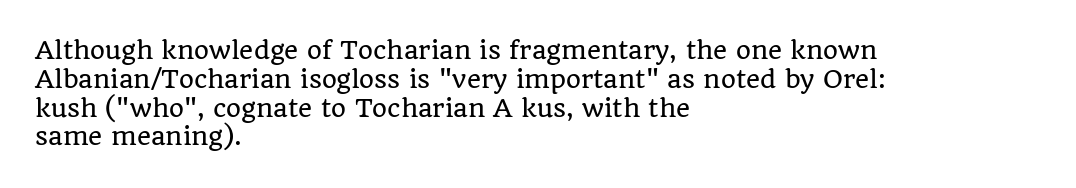
{"italic": "no", "underline": "no", "align": "left", "line_spacing_ratio": 1.2, "letter_spacing": "normal", "letter_spacing_em": 0.0, "glyph_px": 24}
